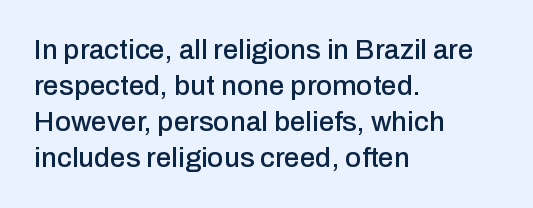
{"serif": "no", "italic": "no", "width": "normal", "stroke_contrast": "low", "x_height": "medium", "monospaced": "no", "underline": "no", "align": "left", "line_spacing": "normal", "line_spacing_ratio": 1.29, "letter_spacing": "normal", "letter_spacing_em": 0.0, "glyph_px": 28}
